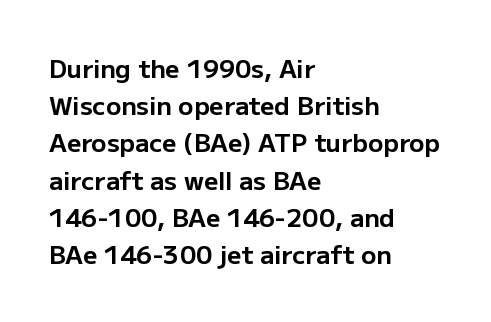
Q: Is the text bold? A: Yes.
Q: Is the text italic (slanted)? A: No, it is upright.
Q: Is the text underlined? A: No.
Q: How is the paragraph aligned? A: Left-aligned.
Q: Is the spacing between letters normal or unusually wide? A: Normal.
Q: Is the spacing between lines tight, normal or loose? A: Normal.
